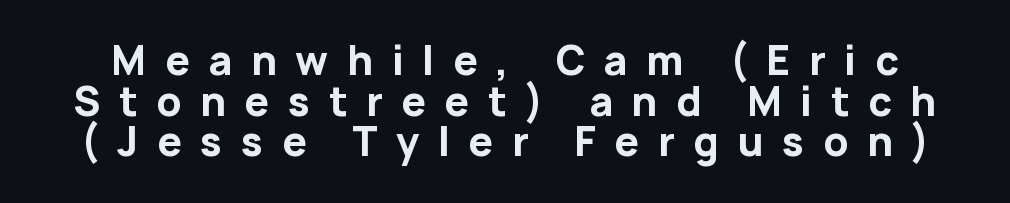
Q: Is the text bold? A: Yes.
Q: Is the text italic (slanted)? A: No, it is upright.
Q: Is the typeface a serif or a sans-serif typeface? A: Sans-serif.
Q: Is the text underlined? A: No.
Q: Is the spacing between letters normal or unusually wide? A: Unusually wide.
Q: Is the spacing between lines tight, normal or loose? A: Tight.
Q: Width (condensed, normal, or wide)? A: Normal.
Q: Stroke contrast? A: Low.
Q: x-height? A: Medium.
Q: Monospaced? A: No.
